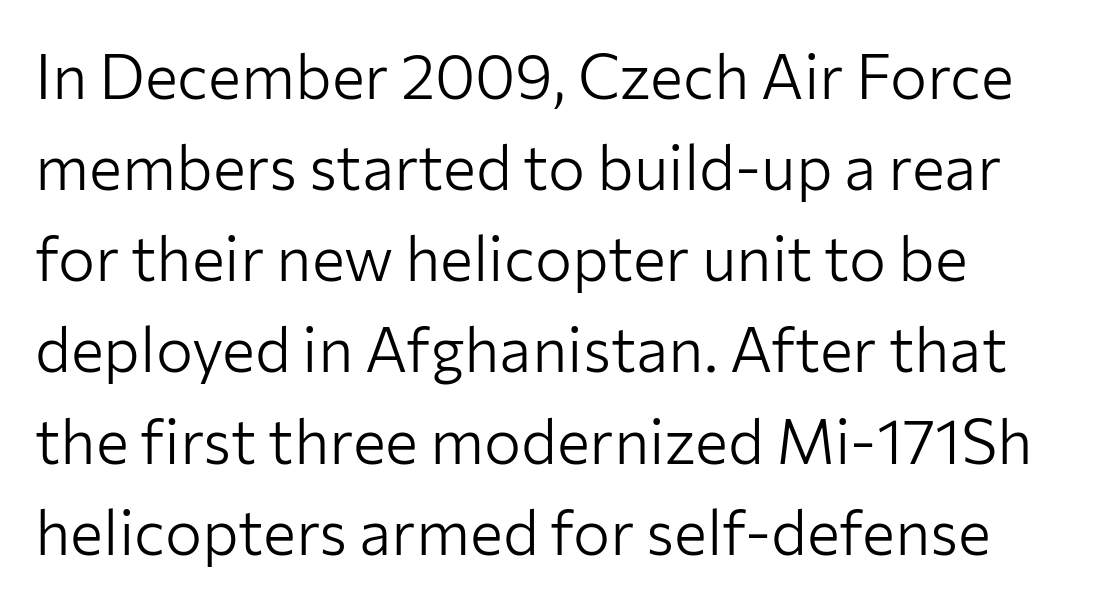
Q: Is the text bold? A: No.
Q: Is the text italic (slanted)? A: No, it is upright.
Q: Is the typeface a serif or a sans-serif typeface? A: Sans-serif.
Q: Is the text underlined? A: No.
Q: Is the spacing between letters normal or unusually wide? A: Normal.
Q: Is the spacing between lines tight, normal or loose? A: Normal.
Q: Width (condensed, normal, or wide)? A: Normal.
Q: Stroke contrast? A: Low.
Q: x-height? A: Medium.
Q: Monospaced? A: No.
